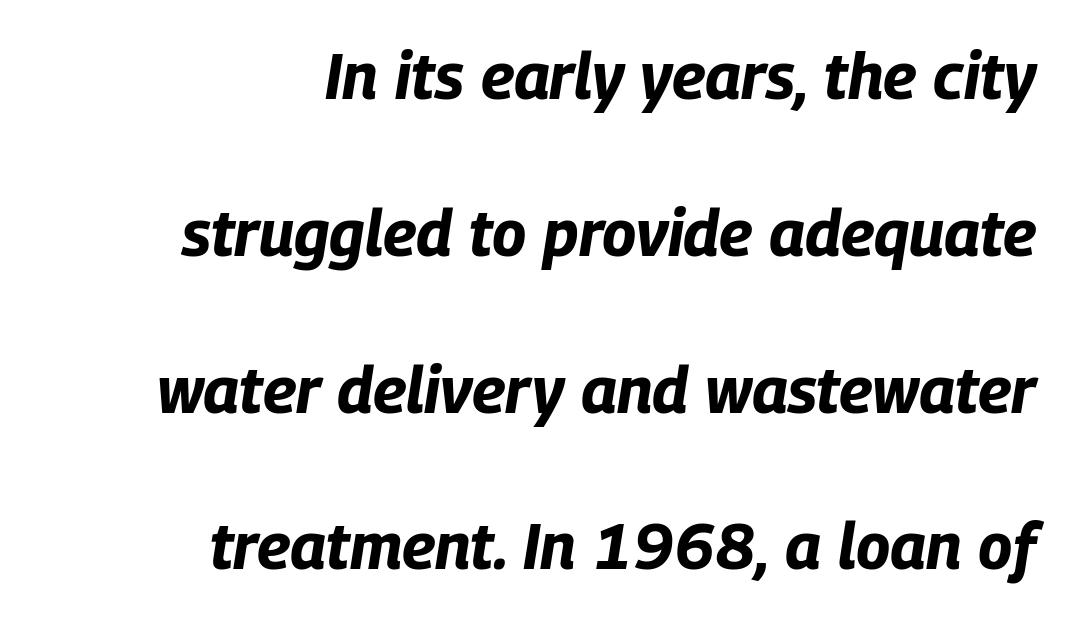
The image shows 64 px bold, condensed type, italic (leaning right); set right-aligned, loose line spacing (2.45x), normal letter spacing, not underlined; low stroke contrast and a large x-height.
